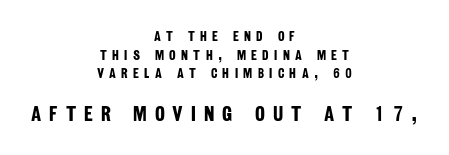
The image shows 21 px bold type; set centered, normal line spacing (1.33x), unusually wide letter spacing (+0.38 em), not underlined; the second (bottom) block is 1.5x larger.
